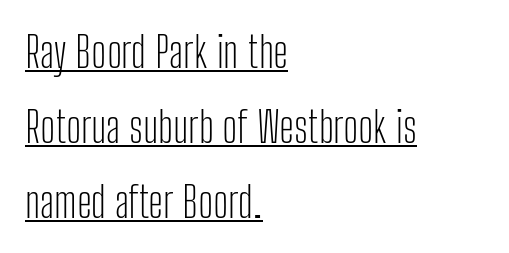
{"serif": "no", "italic": "no", "bold": "no", "weight": "light", "width": "condensed", "stroke_contrast": "low", "x_height": "medium", "monospaced": "no", "underline": "yes", "align": "left", "line_spacing_ratio": 1.74, "letter_spacing": "normal", "letter_spacing_em": 0.0, "glyph_px": 43}
